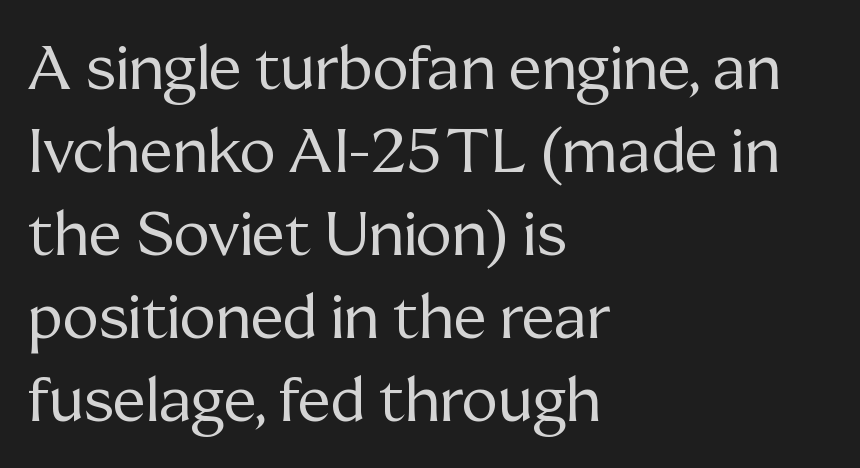
The image shows 61 px regular-weight serif type, upright; set left-aligned, normal line spacing (1.36x), normal letter spacing, not underlined; medium stroke contrast and a medium x-height.
